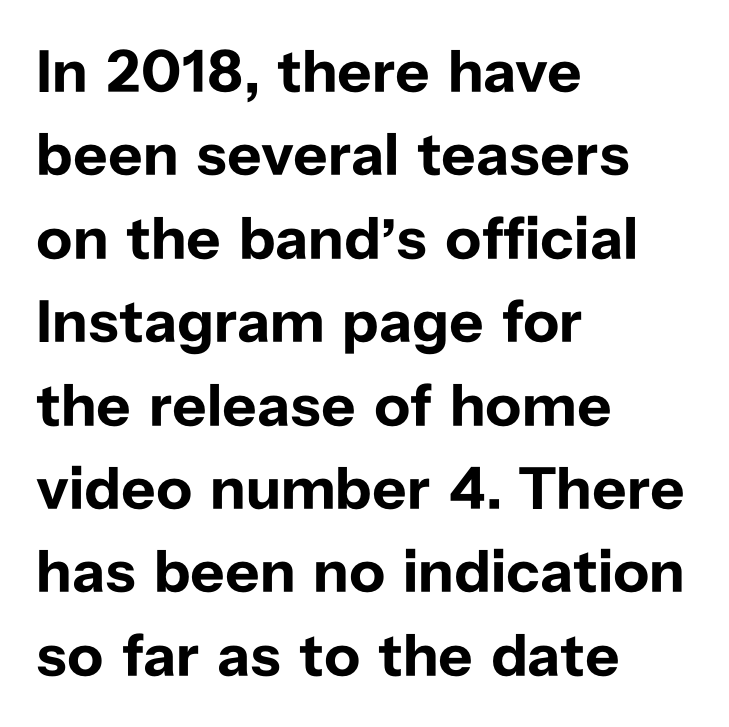
Q: Is the text bold? A: Yes.
Q: Is the text italic (slanted)? A: No, it is upright.
Q: Is the typeface a serif or a sans-serif typeface? A: Sans-serif.
Q: Is the text underlined? A: No.
Q: How is the paragraph aligned? A: Left-aligned.
Q: Is the spacing between letters normal or unusually wide? A: Normal.
Q: Is the spacing between lines tight, normal or loose? A: Normal.
Q: Width (condensed, normal, or wide)? A: Normal.
Q: Stroke contrast? A: Low.
Q: x-height? A: Medium.
Q: Monospaced? A: No.
